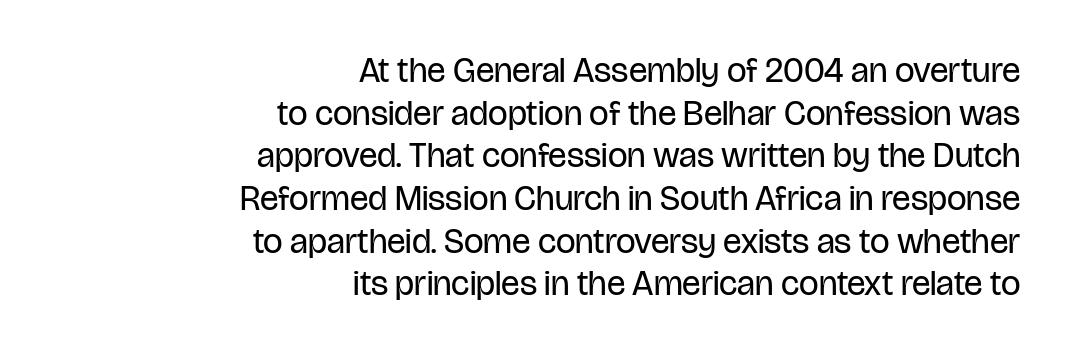
The image shows 35 px regular-weight, condensed sans-serif type, upright; set right-aligned, line spacing 1.22x, normal letter spacing, not underlined; low stroke contrast and a large x-height.
